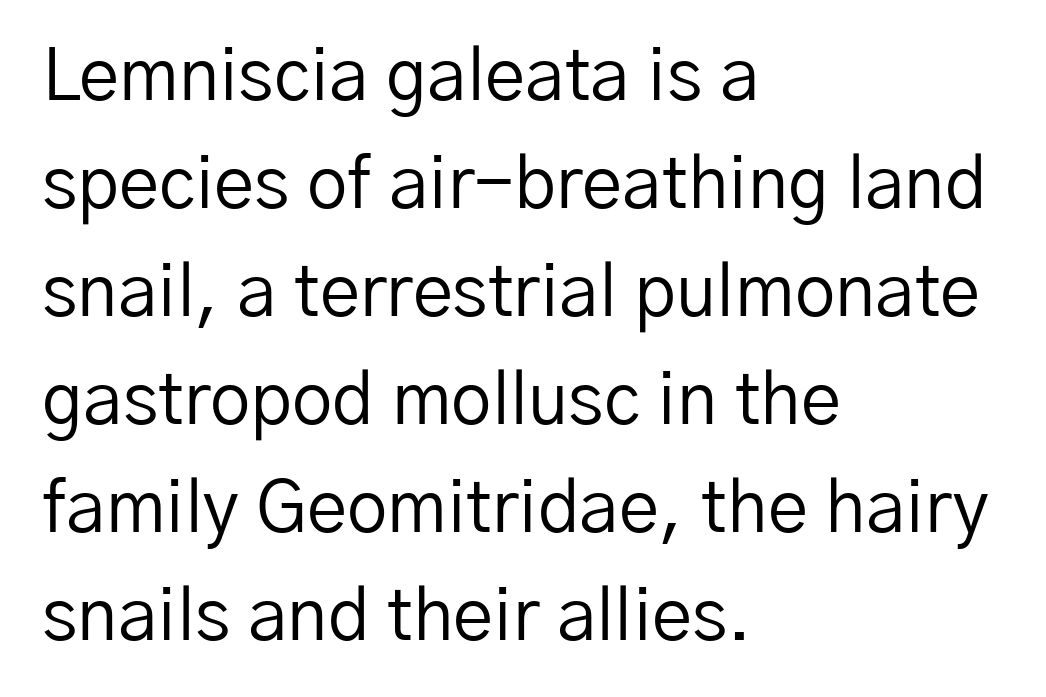
Q: Is the text bold? A: No.
Q: Is the text italic (slanted)? A: No, it is upright.
Q: Is the typeface a serif or a sans-serif typeface? A: Sans-serif.
Q: Is the text underlined? A: No.
Q: How is the paragraph aligned? A: Left-aligned.
Q: Is the spacing between letters normal or unusually wide? A: Normal.
Q: Is the spacing between lines tight, normal or loose? A: Normal.
Q: Width (condensed, normal, or wide)? A: Normal.
Q: Stroke contrast? A: Low.
Q: x-height? A: Medium.
Q: Monospaced? A: No.
